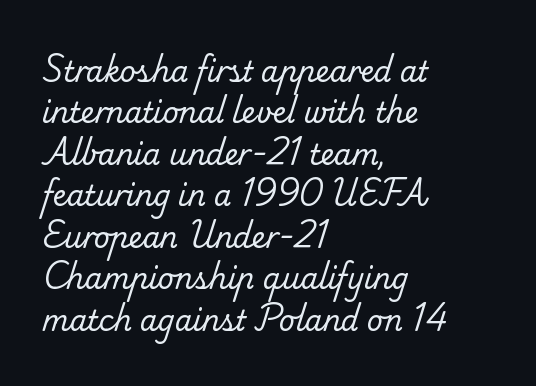
{"serif": "yes", "bold": "no", "weight": "regular", "width": "normal", "stroke_contrast": "low", "x_height": "small", "monospaced": "no", "underline": "no", "align": "left", "line_spacing": "normal", "line_spacing_ratio": 1.48, "letter_spacing": "normal", "letter_spacing_em": 0.0, "glyph_px": 28}
